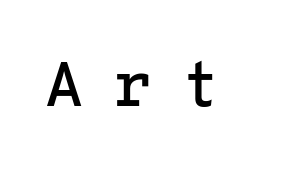
Q: Is the text italic (slanted)? A: No, it is upright.
Q: Is the typeface a serif or a sans-serif typeface? A: Sans-serif.
Q: Is the text underlined? A: No.
Q: Is the spacing between letters normal or unusually wide? A: Unusually wide.
Q: Width (condensed, normal, or wide)? A: Normal.
Q: Stroke contrast? A: Low.
Q: x-height? A: Medium.
Q: Monospaced? A: Yes.
